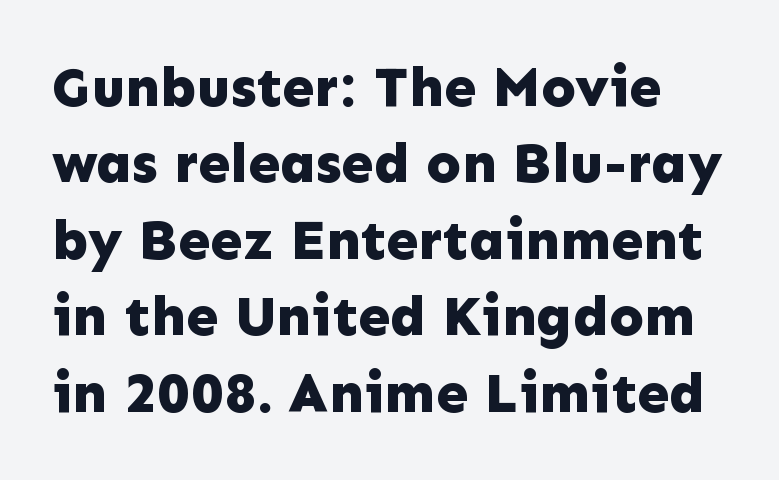
The image shows 57 px bold sans-serif type, upright; set normal line spacing (1.34x), normal letter spacing, not underlined; low stroke contrast and a medium x-height.
